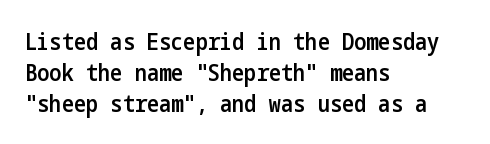
The image shows 23 px text type, upright; set left-aligned, normal line spacing (1.34x), normal letter spacing, not underlined.
